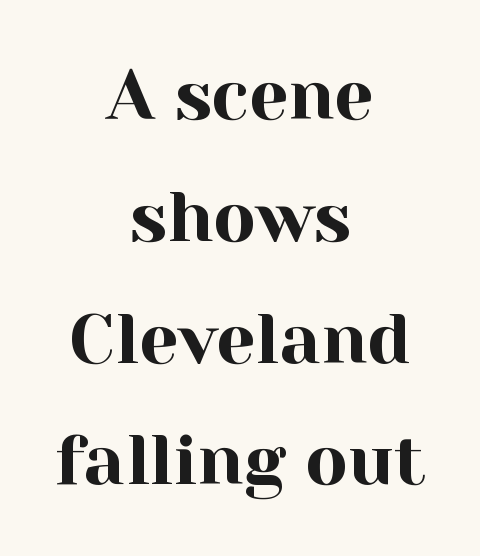
The line texture is even and compact thanks to regular tracking. The face used here is proportionally spaced, like ordinary book or web type. Tall strokes in this sample are plumb rather than angled. Little horizontal feet cap the strokes, marking this as serif type. These lines stack symmetrically, like a column narrowing and widening about its center.
